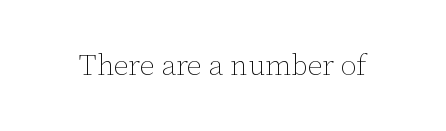
Q: Is the text bold? A: No.
Q: Is the text italic (slanted)? A: No, it is upright.
Q: Is the text underlined? A: No.
Q: Is the spacing between letters normal or unusually wide? A: Normal.
Q: Width (condensed, normal, or wide)? A: Normal.
Q: Stroke contrast? A: Low.
Q: x-height? A: Medium.
Q: Monospaced? A: No.
